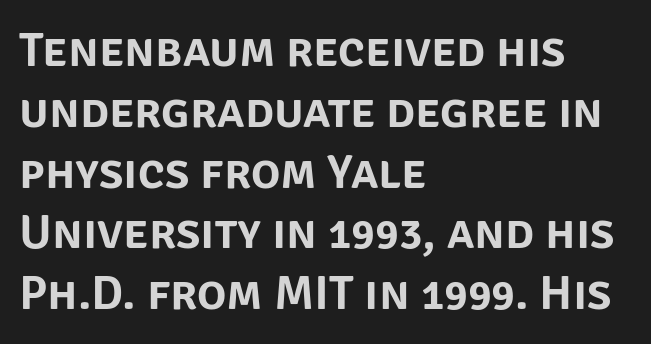
{"serif": "no", "italic": "no", "width": "normal", "stroke_contrast": "low", "x_height": "large", "monospaced": "no", "underline": "no", "align": "left", "line_spacing_ratio": 1.24, "letter_spacing": "normal", "letter_spacing_em": 0.0, "glyph_px": 49}
